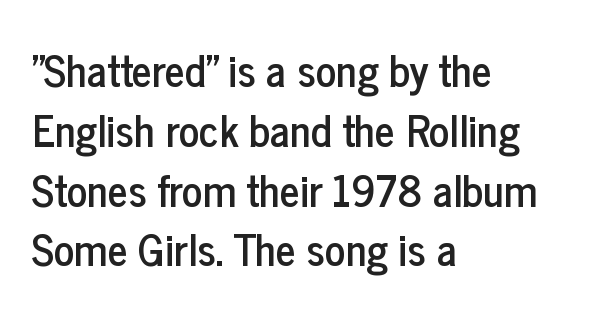
Q: Is the text italic (slanted)? A: No, it is upright.
Q: Is the typeface a serif or a sans-serif typeface? A: Sans-serif.
Q: Is the text underlined? A: No.
Q: How is the paragraph aligned? A: Left-aligned.
Q: Is the spacing between letters normal or unusually wide? A: Normal.
Q: Is the spacing between lines tight, normal or loose? A: Normal.
Q: Width (condensed, normal, or wide)? A: Condensed.
Q: Stroke contrast? A: Low.
Q: x-height? A: Medium.
Q: Monospaced? A: No.
